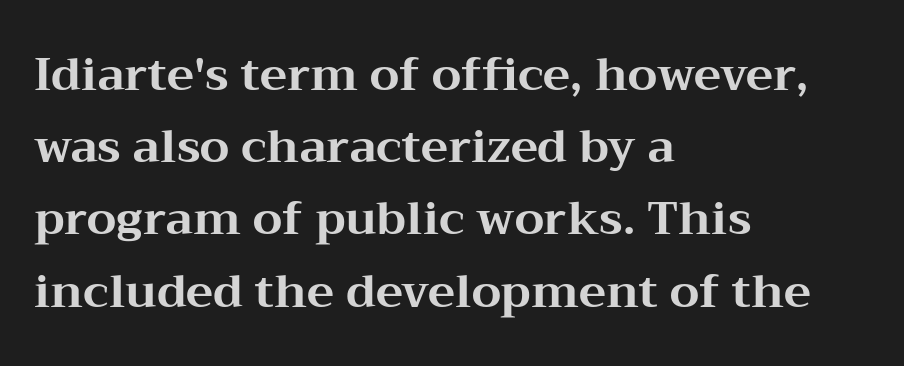
The image shows 46 px bold, wide serif type, upright; set left-aligned, normal line spacing (1.57x), normal letter spacing, not underlined; medium stroke contrast and a medium x-height.
